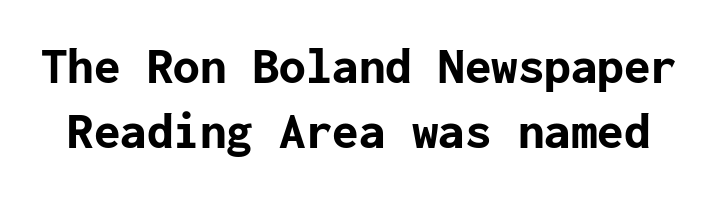
It's the straight-up-and-down kind of type. Here the glyphs are tracked normally, forming tight word shapes. Check under the words: just untouched page. Note: no serifs on the glyphs. Stroke thickness is high; the sample reads as a true bold.
